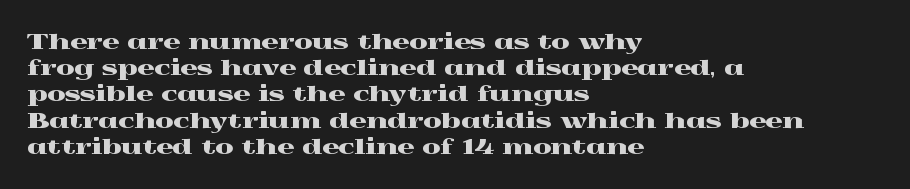
A typesetter would call this leading conventional body-copy spacing. Upright lettering throughout. This rendering uses left alignment, leaving the right contour irregular. The letterforms sit shoulder to shoulder at normal distance. Decoration check: the copy has no underline.
